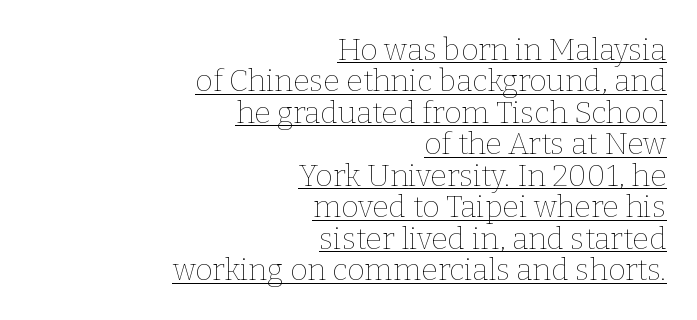
You could not count columns in this text — the font is proportionally spaced. The rendering uses the underline text-decoration. Short and long lines alike share a common ending point at right. Regarding leading, the lines here are crowded together. Each stroke keeps to a modest, everyday thickness or less.
